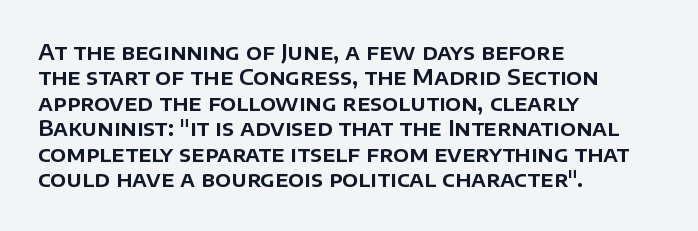
Short and long lines alike share a common starting point at left. Letters rest on an invisible, unmarked baseline. No extra tracking has been applied to these lines. Is there any slant? The stems are plumb.
